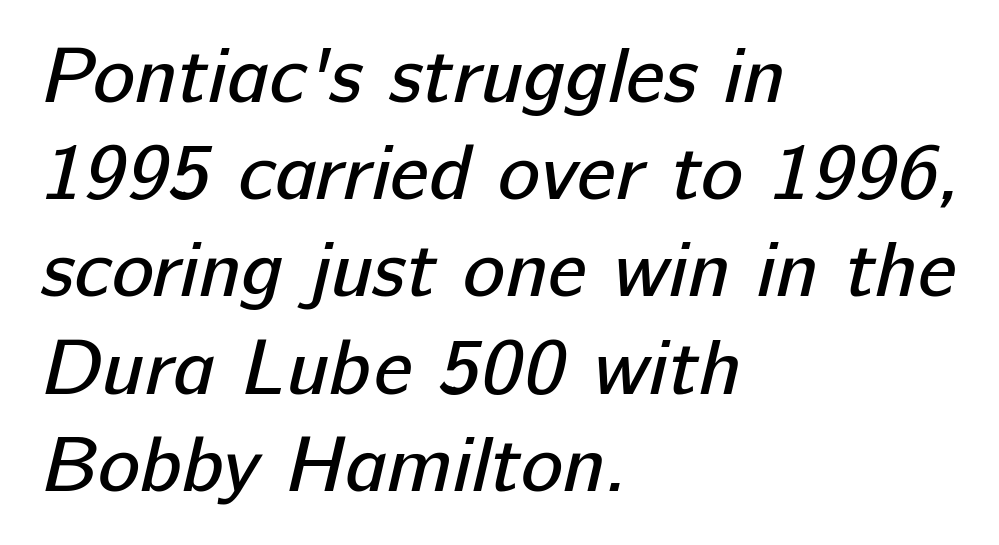
The image shows 79 px regular-weight sans-serif type; set left-aligned, line spacing 1.23x, normal letter spacing, not underlined; low stroke contrast and a medium x-height.
